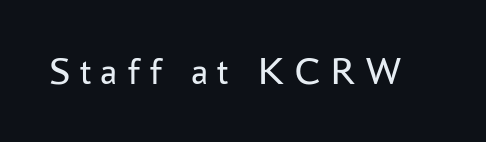
Q: Is the text bold? A: No.
Q: Is the text italic (slanted)? A: No, it is upright.
Q: Is the typeface a serif or a sans-serif typeface? A: Sans-serif.
Q: Is the text underlined? A: No.
Q: Is the spacing between letters normal or unusually wide? A: Unusually wide.
Q: Width (condensed, normal, or wide)? A: Normal.
Q: Stroke contrast? A: Low.
Q: x-height? A: Medium.
Q: Monospaced? A: No.
